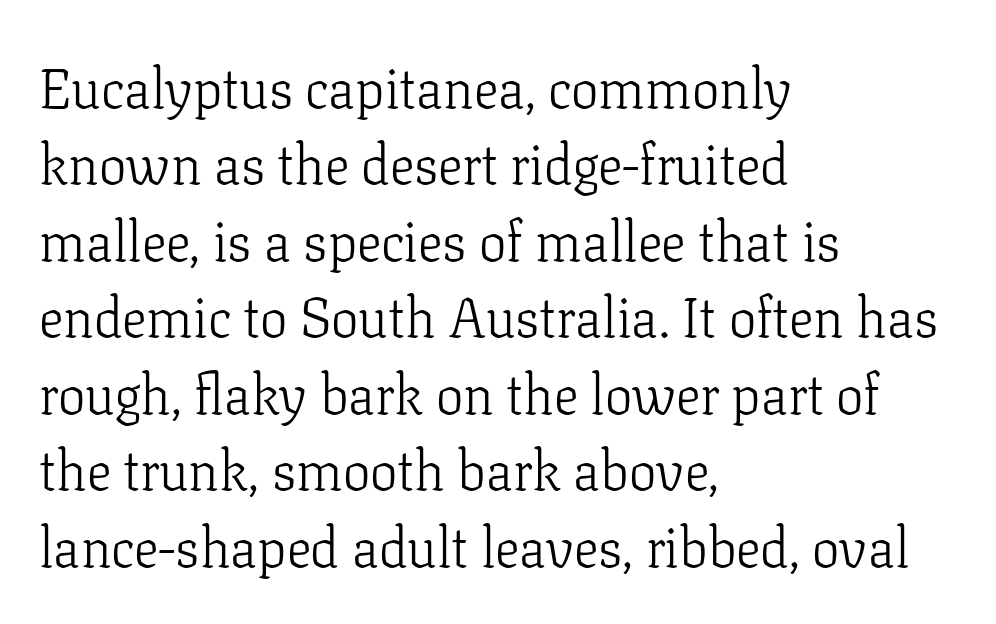
The image shows 55 px light serif type, upright; set left-aligned, normal line spacing (1.39x), normal letter spacing, not underlined; low stroke contrast and a medium x-height.
